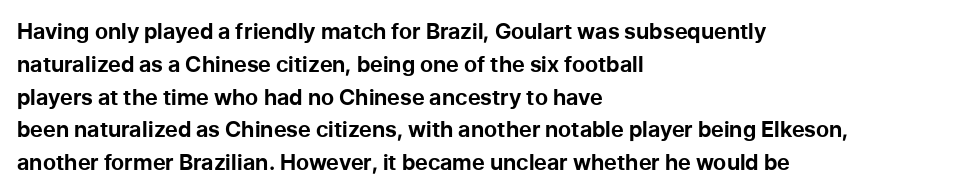
The image shows 22 px bold type, upright; set left-aligned, normal line spacing (1.49x), normal letter spacing, not underlined.
